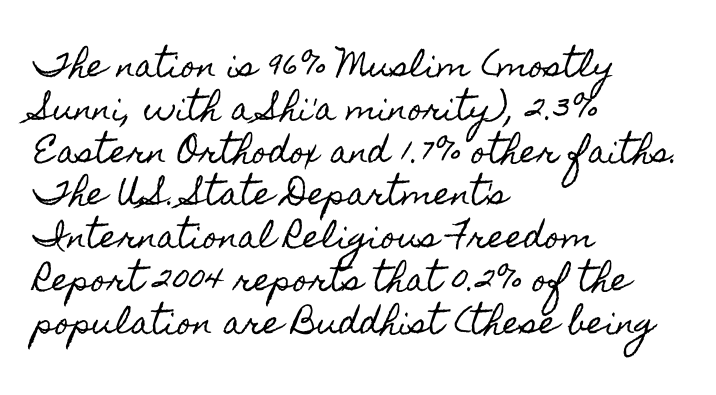
{"width": "condensed", "x_height": "small", "monospaced": "no", "underline": "no", "align": "left", "line_spacing": "normal", "line_spacing_ratio": 1.38, "letter_spacing": "normal", "letter_spacing_em": 0.0, "glyph_px": 31}
